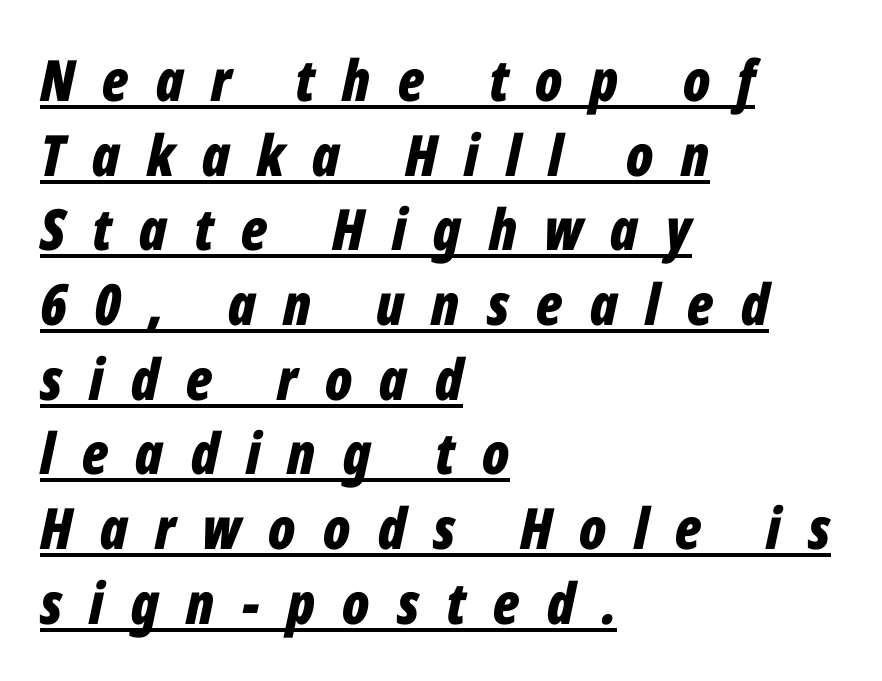
The image shows 57 px bold, condensed type, italic (leaning right); set left-aligned, normal line spacing (1.31x), unusually wide letter spacing (+0.48 em), underlined; low stroke contrast and a medium x-height.
